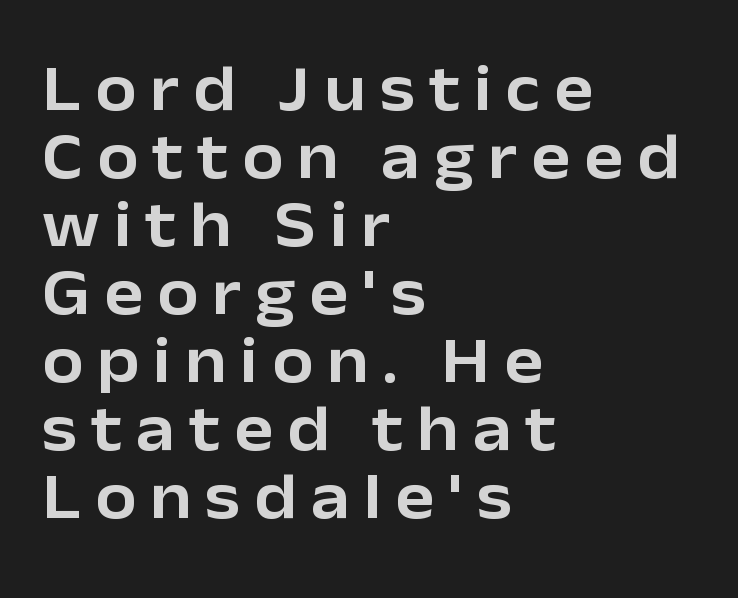
{"serif": "no", "italic": "no", "width": "normal", "stroke_contrast": "low", "x_height": "medium", "monospaced": "no", "underline": "no", "align": "left", "line_spacing": "tight", "line_spacing_ratio": 1.03, "letter_spacing": "wide", "letter_spacing_em": 0.21, "glyph_px": 66}
